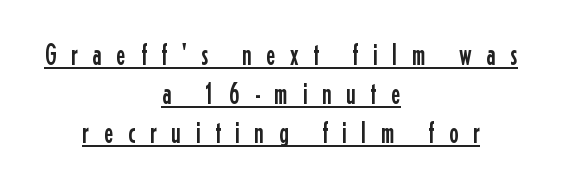
Note: no serifs on the glyphs. The lettering stays uniformly vertical, giving the passage a roman look. Loose tracking; the words dissolve into strings of separated letters. A continuous stroke trails under the words, as in a hyperlink.
